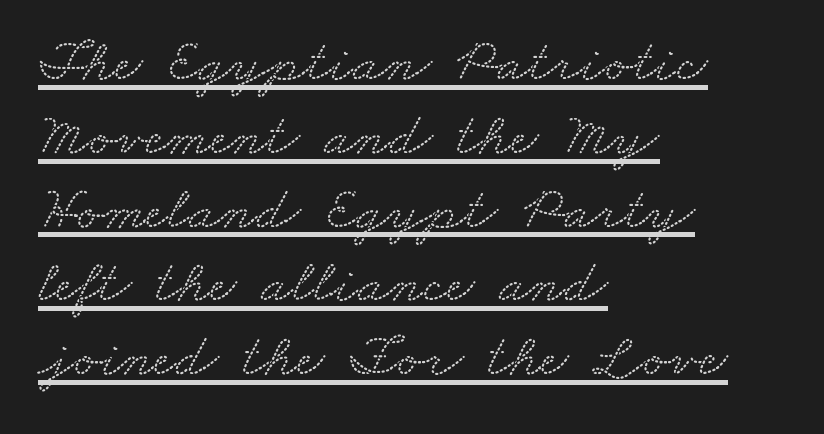
{"serif": "yes", "width": "wide", "stroke_contrast": "low", "x_height": "small", "monospaced": "no", "underline": "yes", "align": "left", "line_spacing_ratio": 1.21, "letter_spacing": "normal", "letter_spacing_em": 0.0, "glyph_px": 61}
